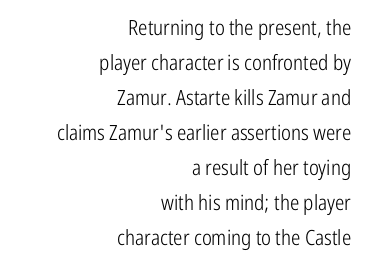
Q: Is the text bold? A: No.
Q: Is the text italic (slanted)? A: No, it is upright.
Q: Is the text underlined? A: No.
Q: How is the paragraph aligned? A: Right-aligned.
Q: Is the spacing between letters normal or unusually wide? A: Normal.
Q: Is the spacing between lines tight, normal or loose? A: Normal.
